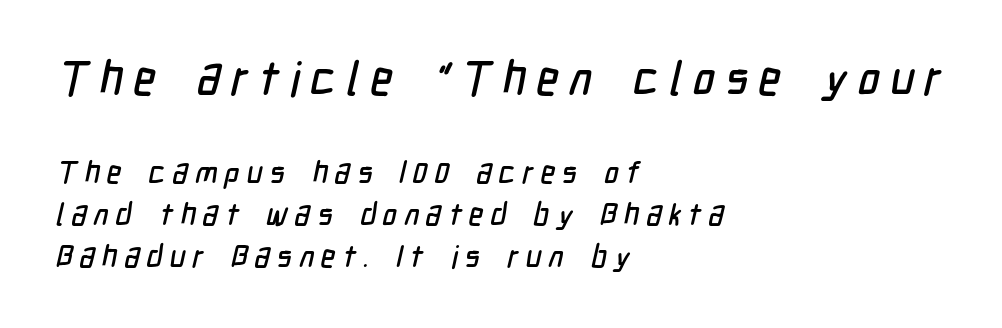
{"serif": "no", "width": "condensed", "stroke_contrast": "low", "x_height": "medium", "monospaced": "no", "underline": "no", "align": "left", "line_spacing": "normal", "line_spacing_ratio": 1.36, "letter_spacing": "wide", "letter_spacing_em": 0.22, "larger_block": "first", "size_ratio": 1.52, "glyph_px": 47}
